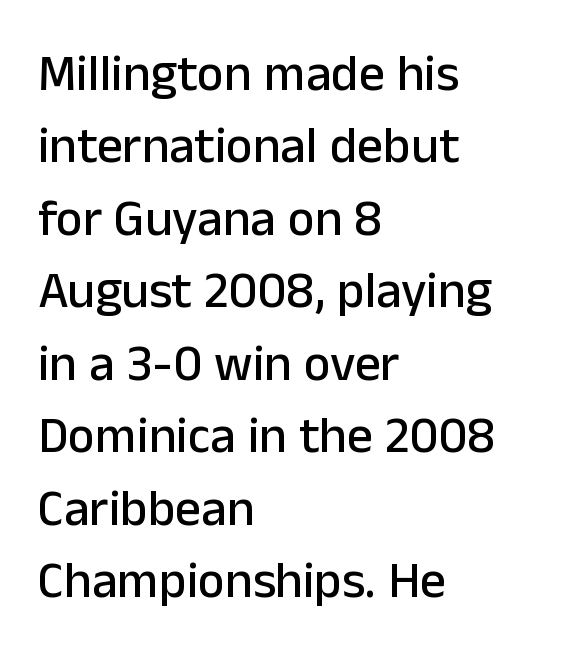
The image shows 51 px sans-serif type, upright; set left-aligned, normal line spacing (1.42x), normal letter spacing, not underlined; low stroke contrast and a medium x-height.
